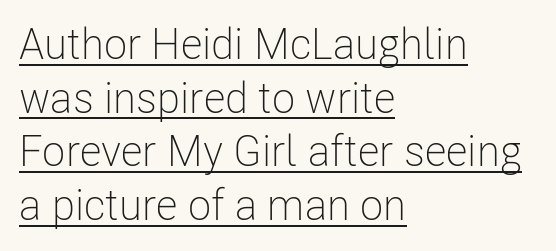
The characters are drawn with everyday or finer stroke widths. Characters follow at the spacing the type designer built in. Posture: upright roman. If you measured baseline to baseline, you'd find a middling distance. This sample uses a sans-serif face. Is this a fixed-width face? No — the glyphs have proportional, varying widths.
